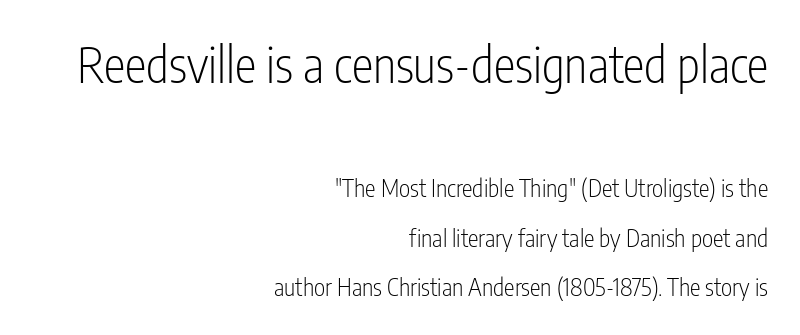
The image shows 49 px light, condensed sans-serif type, upright; set right-aligned, loose line spacing (2.06x), normal letter spacing, not underlined; the first (top) block is 2.04x larger; low stroke contrast and a medium x-height.
